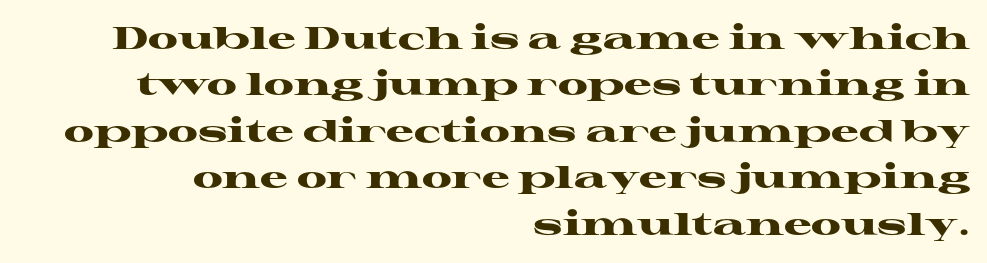
{"serif": "yes", "italic": "no", "bold": "yes", "weight": "heavy", "width": "wide", "stroke_contrast": "high", "x_height": "medium", "monospaced": "no", "underline": "no", "align": "right", "line_spacing": "normal", "line_spacing_ratio": 1.5, "letter_spacing": "normal", "letter_spacing_em": 0.0, "glyph_px": 31}
